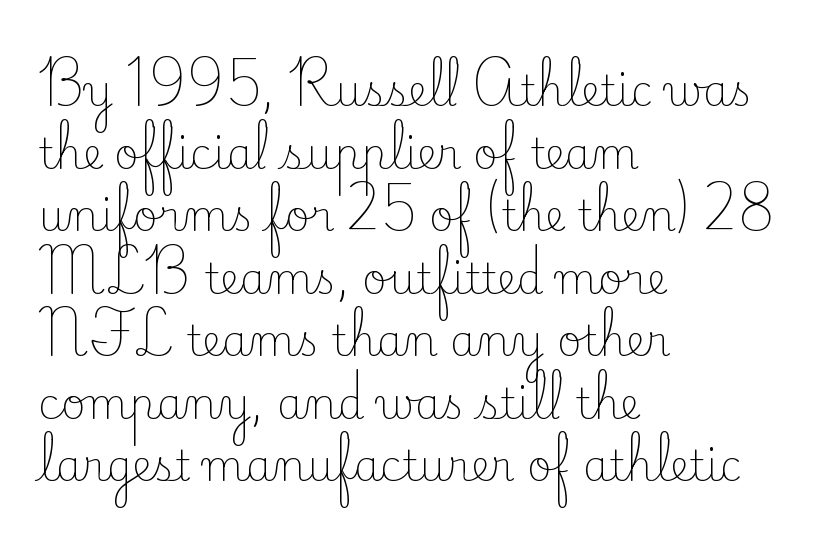
The image shows 42 px light serif type, upright; set left-aligned, normal line spacing (1.49x), normal letter spacing, not underlined; low stroke contrast and a small x-height.
